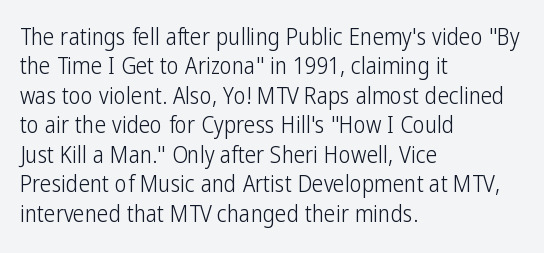
It's the straight-up-and-down kind of type. The face used here is rendered with its standard letterfit. The setting favours the left margin, as ordinary paragraphs usually do. This is not heavy type; no bold has been used. Interline gaps are of average width in this sample.
